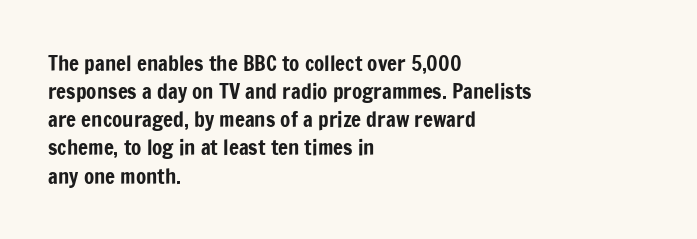
Teacher's note: observe the even left margin — that is flush-left alignment. No italicization has been applied; the sample stays upright. Clear beneath every line of the passage. Honestly, the letter spacing is just normal — you wouldn't notice it. A typesetter would call this leading conventional body-copy spacing.
